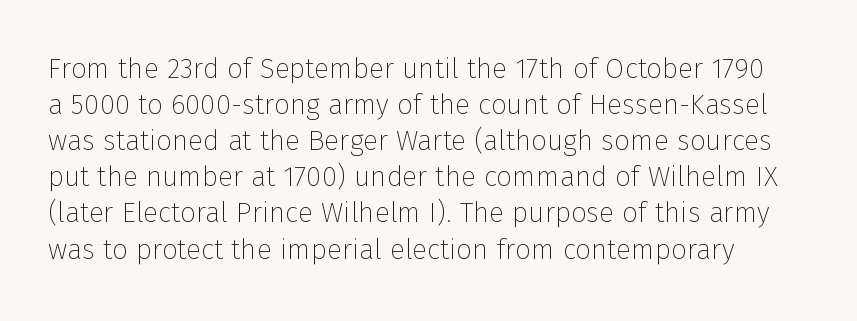
The image shows 28 px thin sans-serif type, upright; set normal line spacing (1.29x), normal letter spacing, not underlined; low stroke contrast and a medium x-height.
